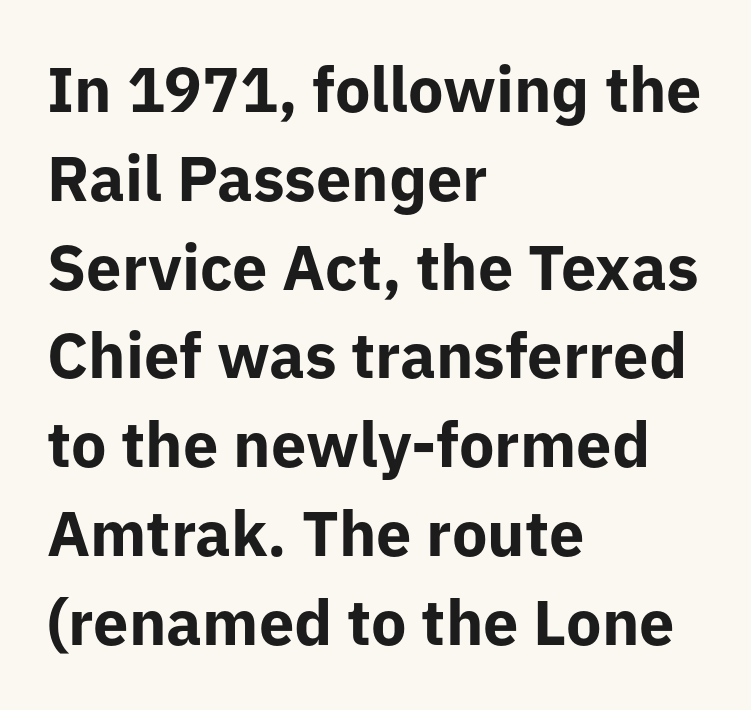
Q: Is the text bold? A: Yes.
Q: Is the text italic (slanted)? A: No, it is upright.
Q: Is the typeface a serif or a sans-serif typeface? A: Sans-serif.
Q: Is the text underlined? A: No.
Q: How is the paragraph aligned? A: Left-aligned.
Q: Is the spacing between letters normal or unusually wide? A: Normal.
Q: Is the spacing between lines tight, normal or loose? A: Normal.
Q: Width (condensed, normal, or wide)? A: Normal.
Q: Stroke contrast? A: Low.
Q: x-height? A: Medium.
Q: Monospaced? A: No.
